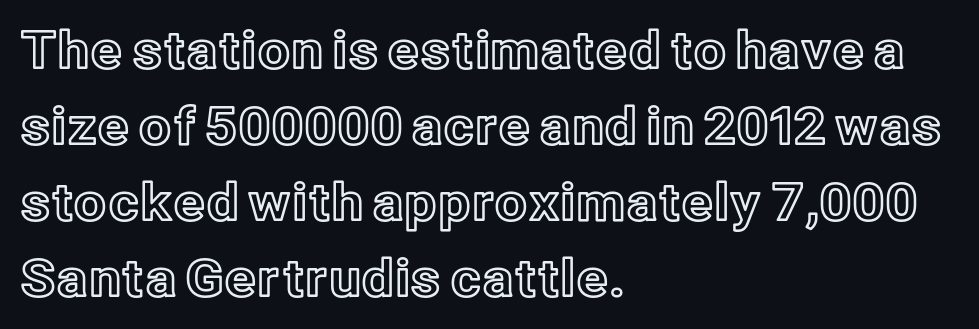
Q: Is the text italic (slanted)? A: No, it is upright.
Q: Is the text underlined? A: No.
Q: How is the paragraph aligned? A: Left-aligned.
Q: Is the spacing between letters normal or unusually wide? A: Normal.
Q: Is the spacing between lines tight, normal or loose? A: Normal.
Q: Width (condensed, normal, or wide)? A: Normal.
Q: x-height? A: Medium.
Q: Monospaced? A: No.
